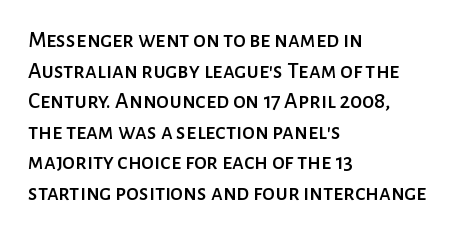
{"italic": "no", "underline": "no", "align": "left", "line_spacing": "normal", "line_spacing_ratio": 1.33, "letter_spacing": "normal", "letter_spacing_em": 0.0, "glyph_px": 23}
